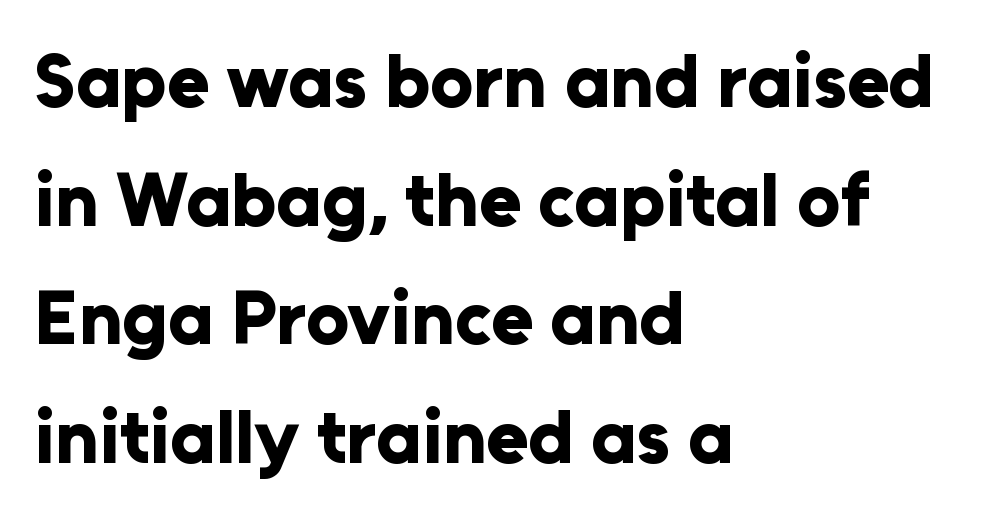
{"serif": "no", "italic": "no", "bold": "yes", "weight": "bold", "width": "normal", "stroke_contrast": "low", "x_height": "medium", "monospaced": "no", "underline": "no", "align": "left", "line_spacing": "normal", "line_spacing_ratio": 1.56, "letter_spacing": "normal", "letter_spacing_em": 0.0, "glyph_px": 76}
